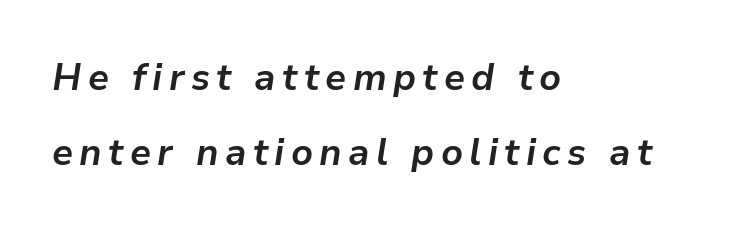
Spacing verdict: proportional, widths tailored to each character. Loosely led — the rows are spread out. Beneath every word, the page is bare. The sample has been set heavy, in full bold. This is oblique type, the kind used for emphasis or titles.
